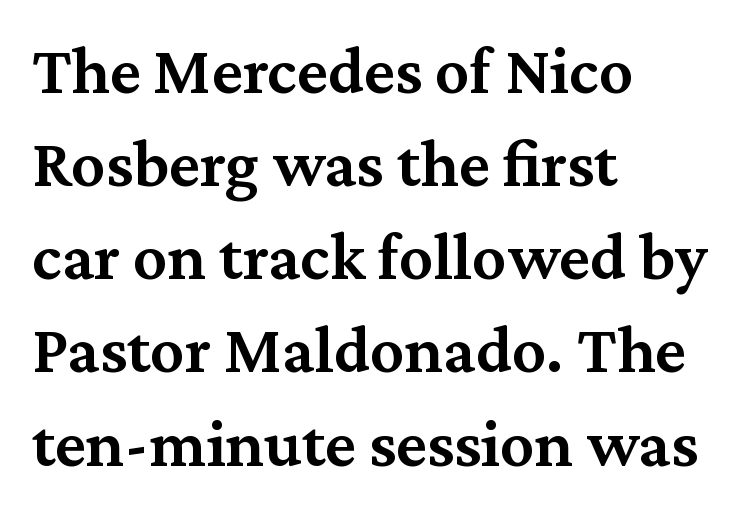
The image shows 68 px semibold serif type, upright; set left-aligned, normal line spacing (1.37x), normal letter spacing, not underlined; medium stroke contrast and a medium x-height.
